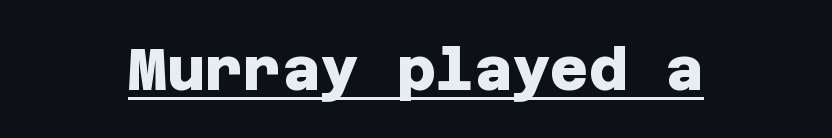
The image shows 59 px heavy sans-serif type; set normal letter spacing, underlined; low stroke contrast and a large x-height.
